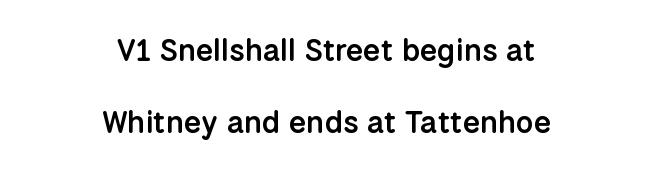
The image shows 31 px semibold sans-serif type, upright; set centered, loose line spacing (2.33x), normal letter spacing, not underlined; low stroke contrast and a medium x-height.
